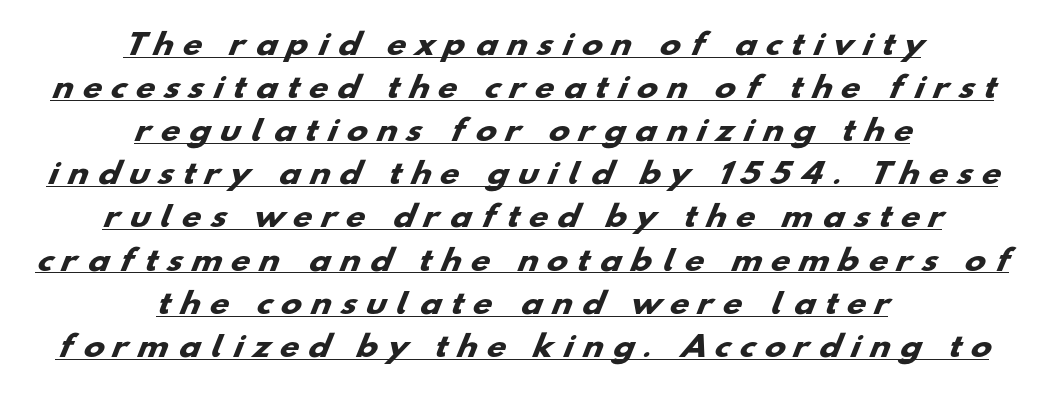
Is the block centered? Yes — each line is placed symmetrically about the middle. The string is rendered with underlining switched on. Proportional: the letters do not fall into vertical columns. There is plenty of visible air inserted between adjacent glyphs. Baseline-to-baseline distance is the conventional proportion of letter height. Strong, thick strokes mark this as bold type.
